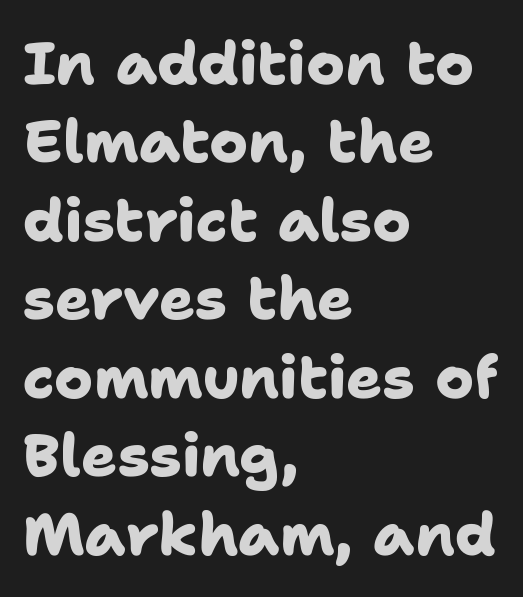
Examine the stroke ends and you'll find no serifs. Clear beneath every line of the passage. The strokes are fattened all the way to bold. Short and long lines alike share a common starting point at left. Observe the ordinary spacing: letters are neighbours, not strangers.
